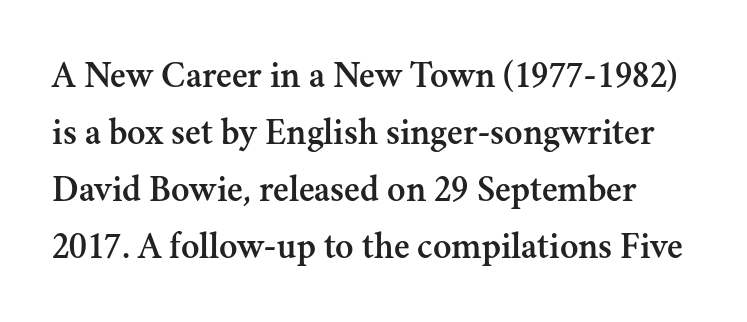
The image shows 38 px serif type, upright; set normal line spacing (1.5x), normal letter spacing, not underlined; medium stroke contrast and a small x-height.
